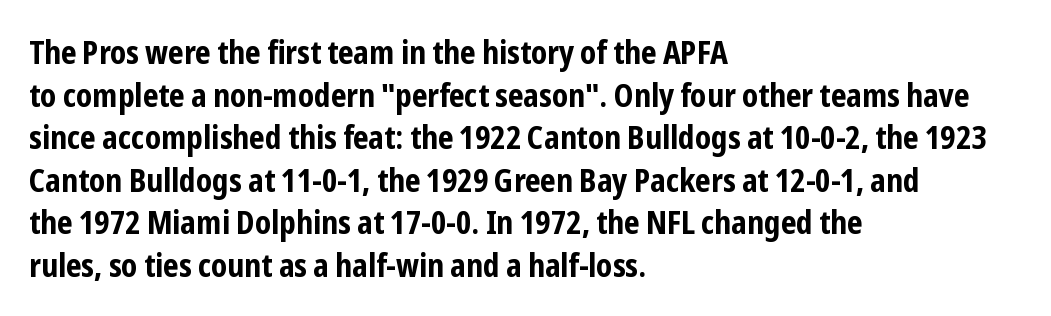
The image shows 32 px bold, condensed sans-serif type, upright; set left-aligned, normal line spacing (1.33x), normal letter spacing, not underlined; low stroke contrast and a medium x-height.
